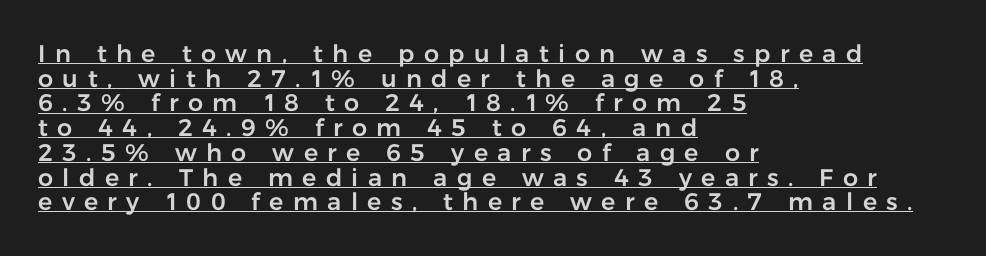
{"italic": "no", "underline": "yes", "align": "left", "line_spacing": "tight", "line_spacing_ratio": 1.03, "letter_spacing": "wide", "letter_spacing_em": 0.39, "glyph_px": 24}
